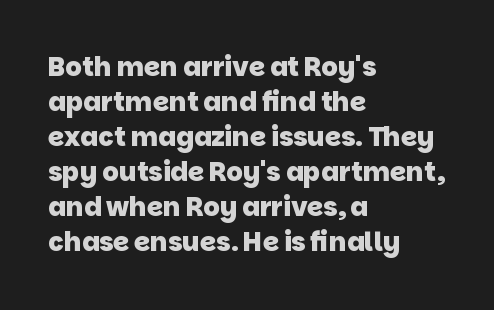
Q: Is the text bold? A: Yes.
Q: Is the text underlined? A: No.
Q: How is the paragraph aligned? A: Left-aligned.
Q: Is the spacing between letters normal or unusually wide? A: Normal.
Q: Is the spacing between lines tight, normal or loose? A: Normal.
